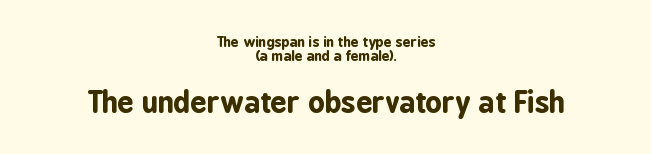
The image shows 29 px bold, condensed sans-serif type, upright; set centered, tight line spacing (0.99x), normal letter spacing, not underlined; the second (bottom) block is 2.07x larger; low stroke contrast and a medium x-height.
